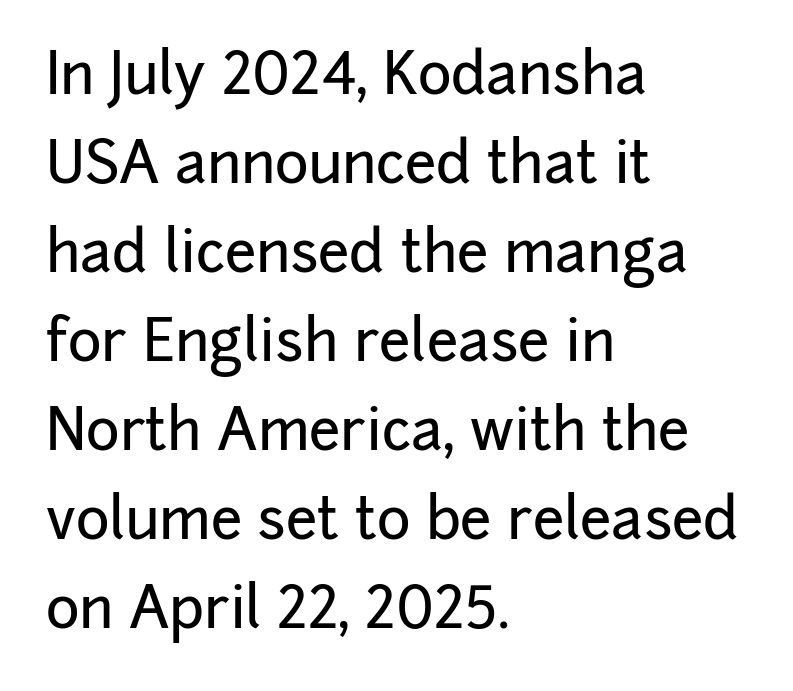
{"serif": "no", "italic": "no", "width": "normal", "stroke_contrast": "low", "x_height": "medium", "monospaced": "no", "underline": "no", "align": "left", "line_spacing": "normal", "line_spacing_ratio": 1.56, "letter_spacing": "normal", "letter_spacing_em": 0.0, "glyph_px": 57}
